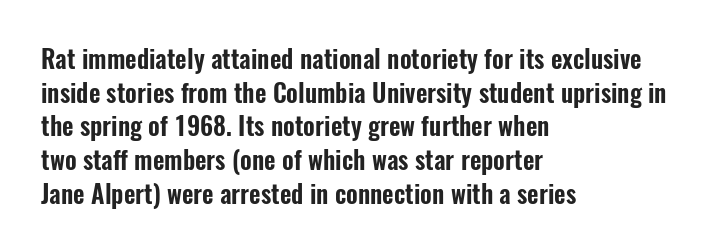
{"italic": "no", "underline": "no", "align": "left", "line_spacing": "normal", "line_spacing_ratio": 1.35, "letter_spacing": "normal", "letter_spacing_em": 0.0, "glyph_px": 25}
